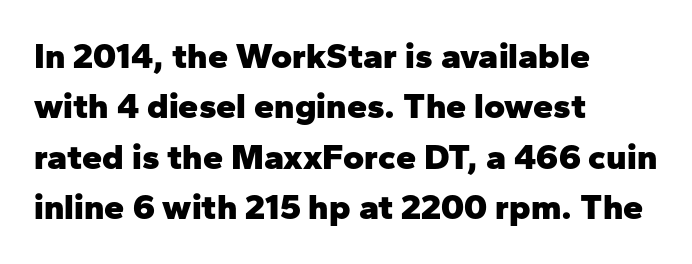
{"serif": "no", "italic": "no", "bold": "yes", "weight": "heavy", "width": "normal", "stroke_contrast": "low", "x_height": "medium", "monospaced": "no", "underline": "no", "align": "left", "line_spacing": "normal", "line_spacing_ratio": 1.4, "letter_spacing": "normal", "letter_spacing_em": 0.0, "glyph_px": 36}
